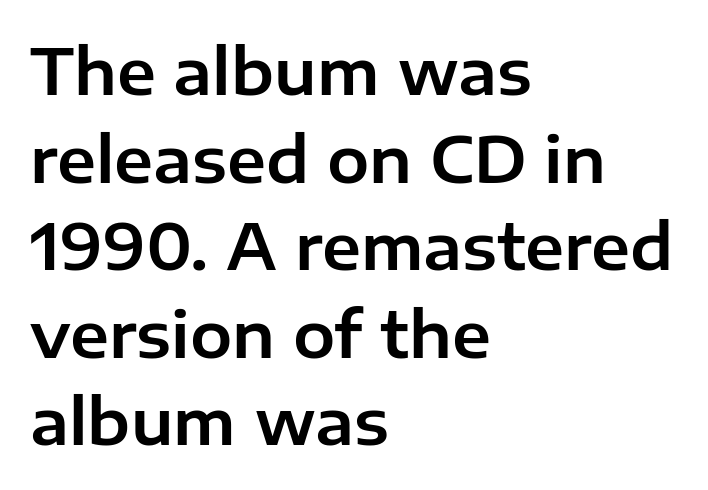
This rendering employs a face without finishing strokes, i.e., a sans-serif. How are the letters spaced? Ordinarily, with no added tracking. The vertical gap from one line to the next is medium. The space directly below the letters is spotless. The passage shown is typed in a proportional face where columns would drift.
